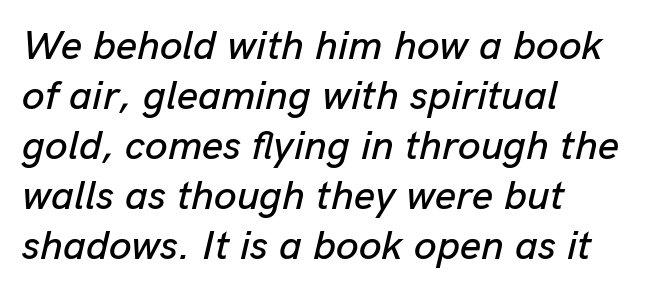
The image shows 41 px text type, italic (leaning right); set left-aligned, line spacing 1.22x, normal letter spacing, not underlined; low stroke contrast and a medium x-height.
